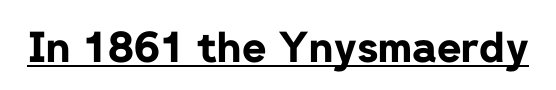
Q: Is the text bold? A: Yes.
Q: Is the text italic (slanted)? A: No, it is upright.
Q: Is the typeface a serif or a sans-serif typeface? A: Sans-serif.
Q: Is the text underlined? A: Yes.
Q: Is the spacing between letters normal or unusually wide? A: Normal.
Q: Width (condensed, normal, or wide)? A: Normal.
Q: Stroke contrast? A: Low.
Q: x-height? A: Medium.
Q: Monospaced? A: No.
